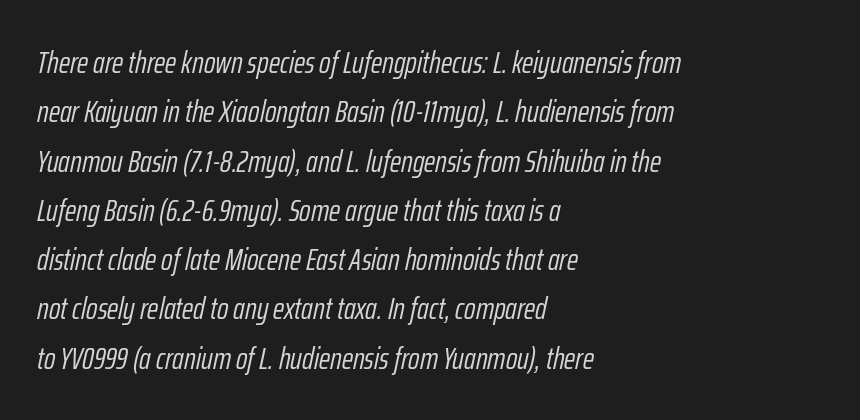
The typeface has the unassuming heft of standard copy or less. The passage is arranged the way most books set body copy — flush left. A normal amount of white space separates one row of letters from the next. You could not count columns in this text — the font is proportionally spaced.
